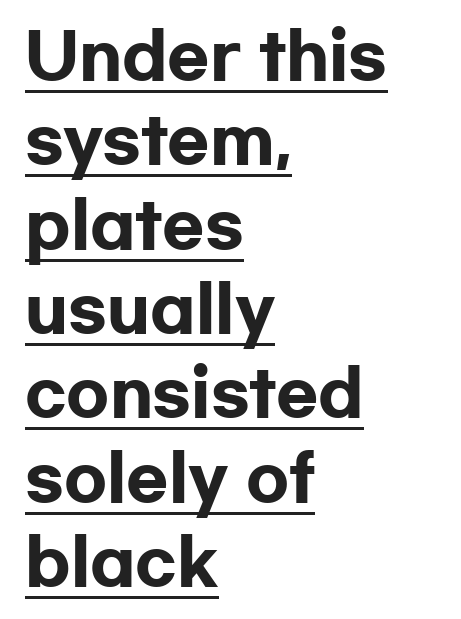
{"serif": "no", "italic": "no", "bold": "yes", "weight": "heavy", "width": "wide", "stroke_contrast": "low", "x_height": "medium", "monospaced": "no", "underline": "yes", "align": "left", "line_spacing": "normal", "line_spacing_ratio": 1.36, "letter_spacing": "normal", "letter_spacing_em": 0.0, "glyph_px": 62}
